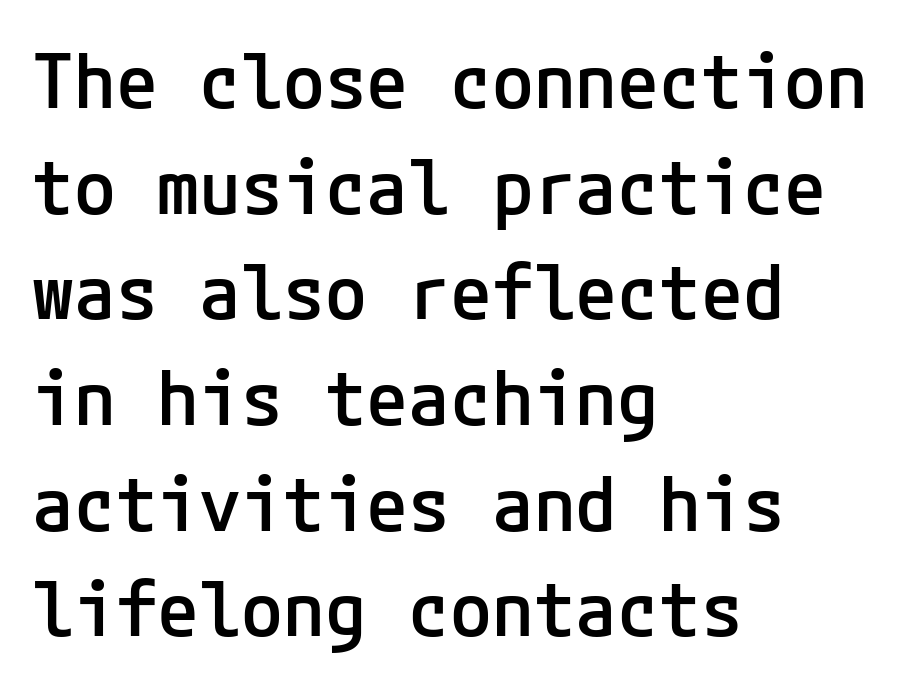
Q: Is the text bold? A: Semi-bold.
Q: Is the text italic (slanted)? A: No, it is upright.
Q: Is the typeface a serif or a sans-serif typeface? A: Sans-serif.
Q: Is the text underlined? A: No.
Q: How is the paragraph aligned? A: Left-aligned.
Q: Is the spacing between letters normal or unusually wide? A: Normal.
Q: Is the spacing between lines tight, normal or loose? A: Normal.
Q: Width (condensed, normal, or wide)? A: Normal.
Q: Stroke contrast? A: Low.
Q: x-height? A: Medium.
